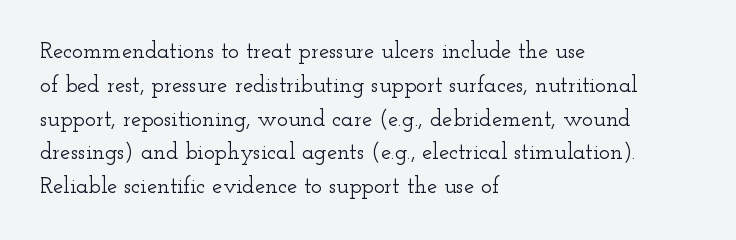
The image shows 23 px text type, upright; set left-aligned, normal line spacing (1.47x), normal letter spacing, not underlined.
